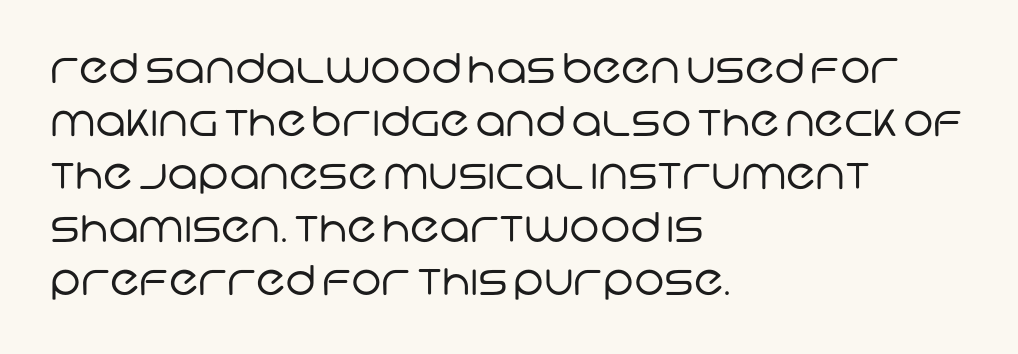
{"serif": "no", "bold": "no", "weight": "regular", "width": "normal", "stroke_contrast": "low", "x_height": "large", "monospaced": "no", "underline": "no", "align": "left", "line_spacing": "normal", "line_spacing_ratio": 1.29, "letter_spacing": "normal", "letter_spacing_em": 0.0, "glyph_px": 41}
